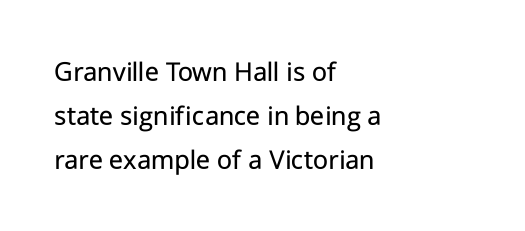
The image shows 29 px regular-weight sans-serif type, upright; set left-aligned, normal line spacing (1.51x), normal letter spacing, not underlined; low stroke contrast and a medium x-height.
